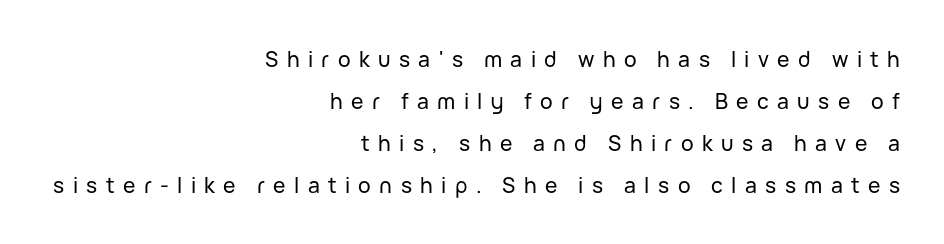
Q: Is the text italic (slanted)? A: No, it is upright.
Q: Is the text underlined? A: No.
Q: How is the paragraph aligned? A: Right-aligned.
Q: Is the spacing between letters normal or unusually wide? A: Unusually wide.
Q: Is the spacing between lines tight, normal or loose? A: Loose.
